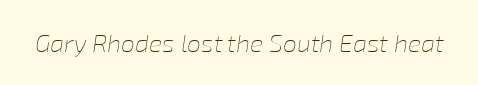
Stroke mass is kept to a normal reading level or below. Nothing unusual about the tracking: characters are spaced as the font intends. The lettering tilts uniformly, giving the passage an italic look. The specimen omits any rule beneath the text block's lines.
